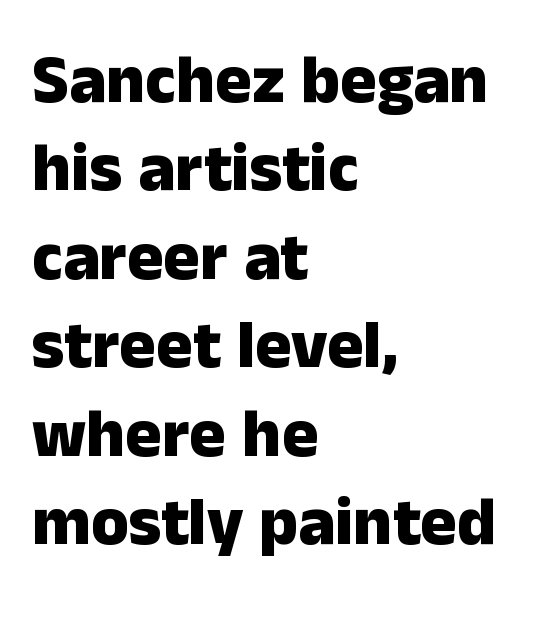
{"serif": "no", "italic": "no", "bold": "yes", "weight": "heavy", "width": "normal", "stroke_contrast": "low", "x_height": "medium", "monospaced": "no", "underline": "no", "align": "left", "line_spacing": "normal", "line_spacing_ratio": 1.3, "letter_spacing": "normal", "letter_spacing_em": 0.0, "glyph_px": 68}
